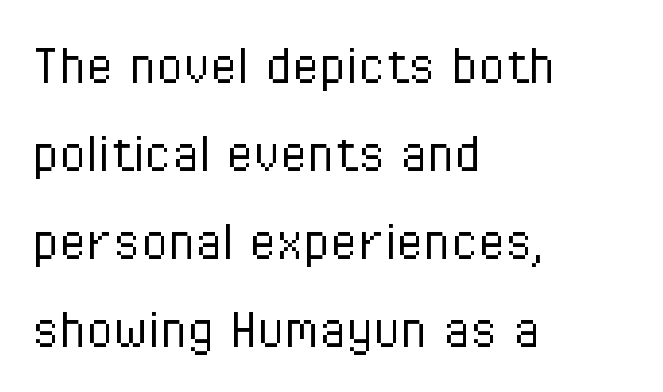
{"serif": "no", "italic": "no", "bold": "no", "weight": "light", "width": "condensed", "stroke_contrast": "low", "x_height": "medium", "monospaced": "no", "underline": "no", "align": "left", "line_spacing": "normal", "line_spacing_ratio": 1.42, "letter_spacing": "normal", "letter_spacing_em": 0.0, "glyph_px": 62}
